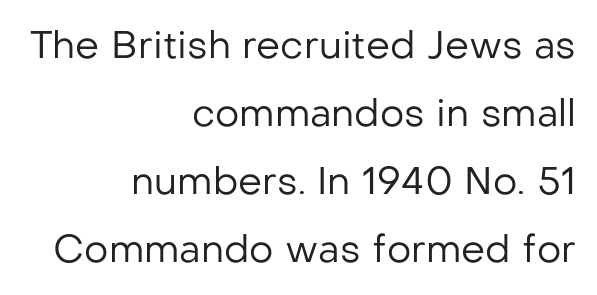
{"serif": "no", "italic": "no", "bold": "no", "weight": "regular", "width": "normal", "stroke_contrast": "low", "x_height": "medium", "monospaced": "no", "underline": "no", "align": "right", "line_spacing_ratio": 1.79, "letter_spacing": "normal", "letter_spacing_em": 0.0, "glyph_px": 38}
